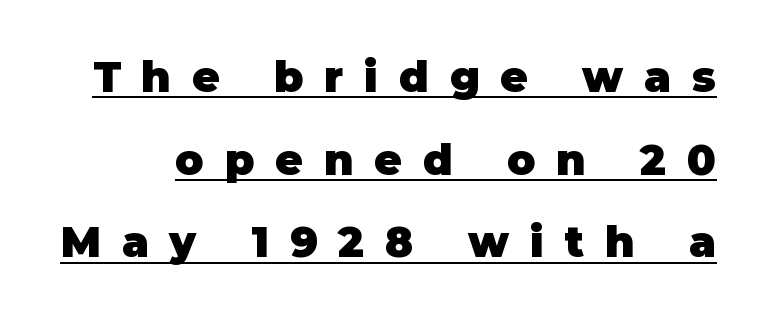
Q: Is the text bold? A: Yes.
Q: Is the text italic (slanted)? A: No, it is upright.
Q: Is the typeface a serif or a sans-serif typeface? A: Sans-serif.
Q: Is the text underlined? A: Yes.
Q: Is the spacing between letters normal or unusually wide? A: Unusually wide.
Q: Is the spacing between lines tight, normal or loose? A: Loose.
Q: Width (condensed, normal, or wide)? A: Normal.
Q: Stroke contrast? A: Low.
Q: x-height? A: Large.
Q: Monospaced? A: No.
